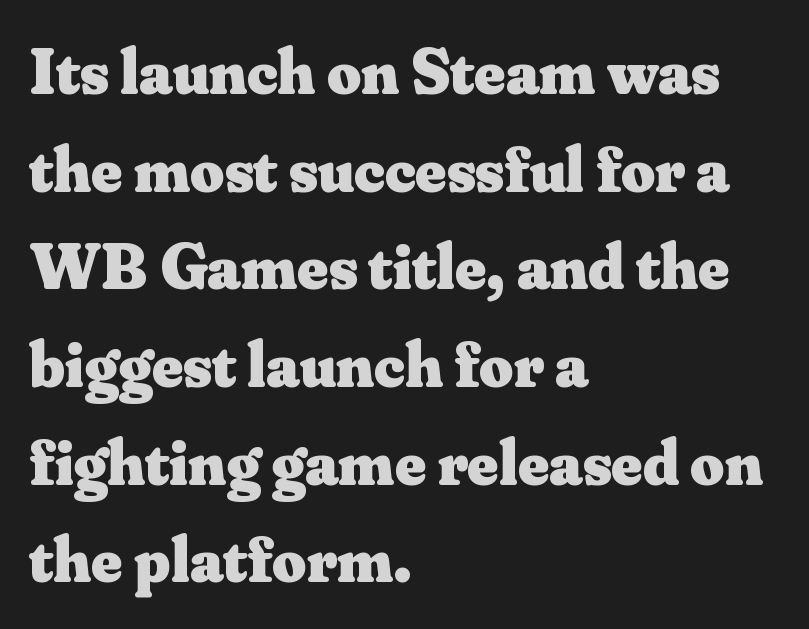
Clear beneath every line of the passage. Successive baselines arrive at the customary interval. No extra tracking has been applied to these lines. The rendering uses a bold face; every stroke is thick and dark.
